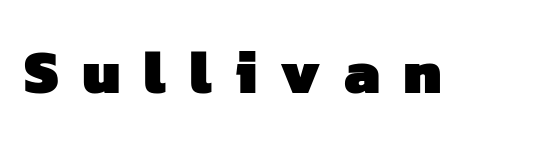
The face used here is proportionally spaced, like ordinary book or web type. The font is running at its bold setting. Letters rest on an invisible, unmarked baseline. Stroke terminals: plain, sans-serif.
